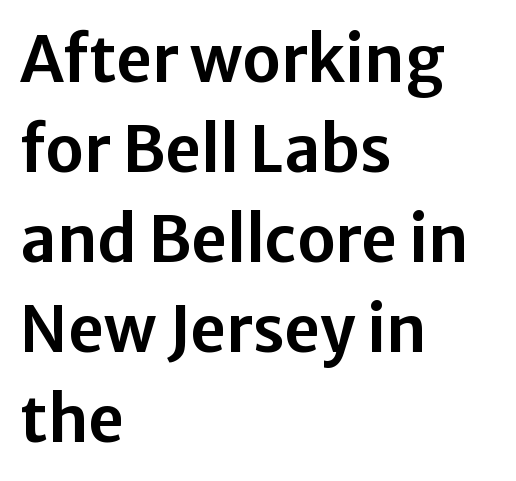
{"serif": "no", "italic": "no", "width": "normal", "stroke_contrast": "low", "x_height": "medium", "monospaced": "no", "underline": "no", "align": "left", "line_spacing": "normal", "line_spacing_ratio": 1.43, "letter_spacing": "normal", "letter_spacing_em": 0.0, "glyph_px": 63}
